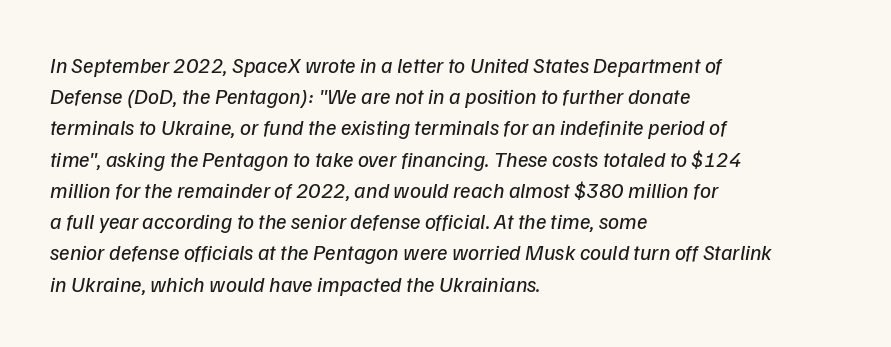
The image shows 22 px text type, italic (leaning right); set left-aligned, normal line spacing (1.42x), normal letter spacing, not underlined.
